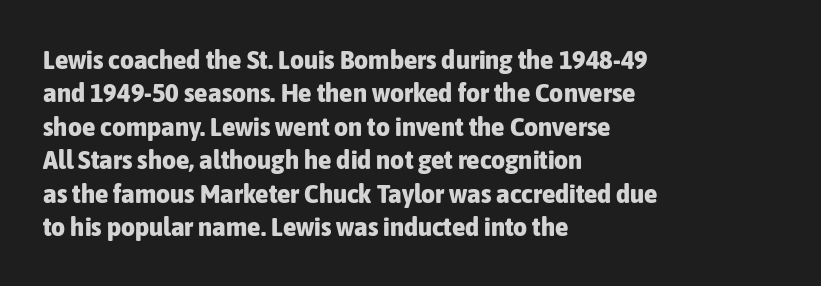
Q: Is the text bold? A: Yes.
Q: Is the text italic (slanted)? A: No, it is upright.
Q: Is the text underlined? A: No.
Q: How is the paragraph aligned? A: Left-aligned.
Q: Is the spacing between letters normal or unusually wide? A: Normal.
